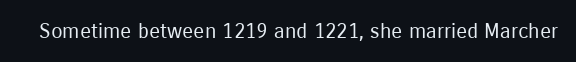
{"italic": "no", "bold": "no", "underline": "no", "letter_spacing": "normal", "letter_spacing_em": 0.0, "glyph_px": 21}
